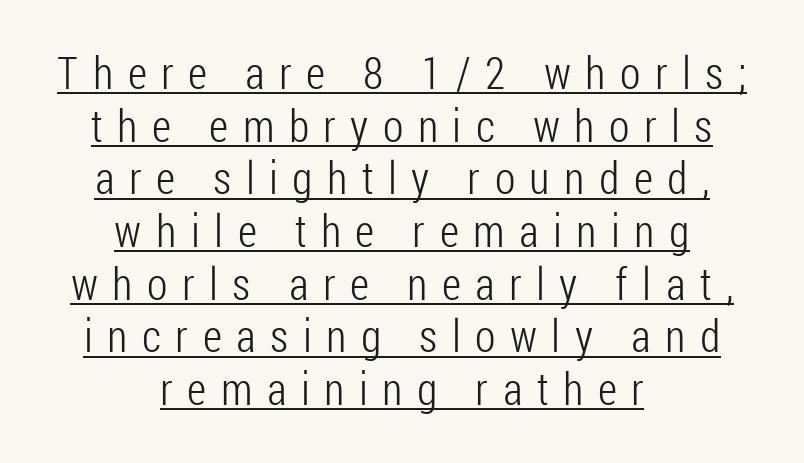
{"serif": "no", "italic": "no", "bold": "no", "weight": "light", "width": "condensed", "stroke_contrast": "low", "x_height": "medium", "monospaced": "no", "underline": "yes", "align": "center", "line_spacing_ratio": 1.17, "letter_spacing": "wide", "letter_spacing_em": 0.32, "glyph_px": 45}
